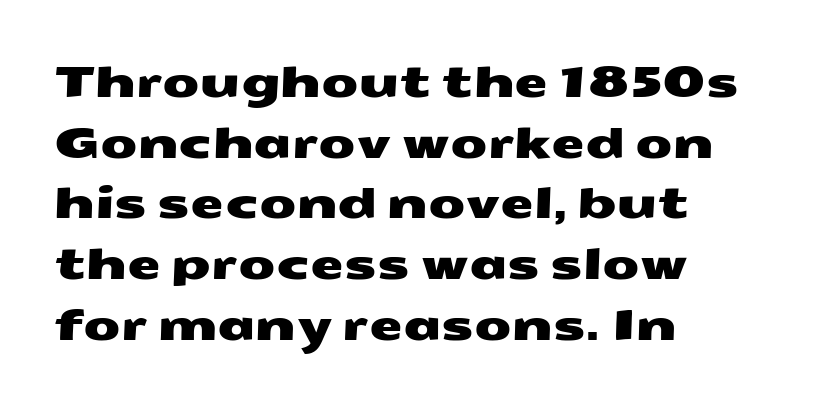
Serif or sans? Sans — the stroke terminals are bare. Horizontally, the lines are justified to the leading edge only. Words float on clear page, feet unadorned. The face used here is proportionally spaced, like ordinary book or web type.
